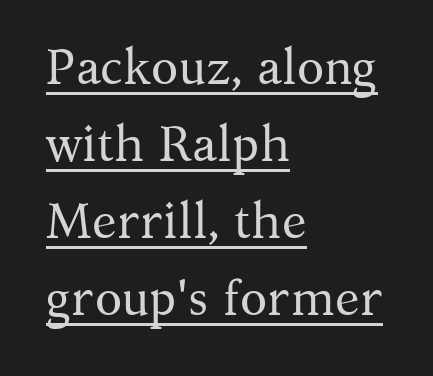
Here the glyphs are tracked normally, forming tight word shapes. Teacher's note: observe the even left margin — that is flush-left alignment. Varying glyph widths throughout — classic text-font behaviour. When letters stand straight like this, we call the style roman or upright.
